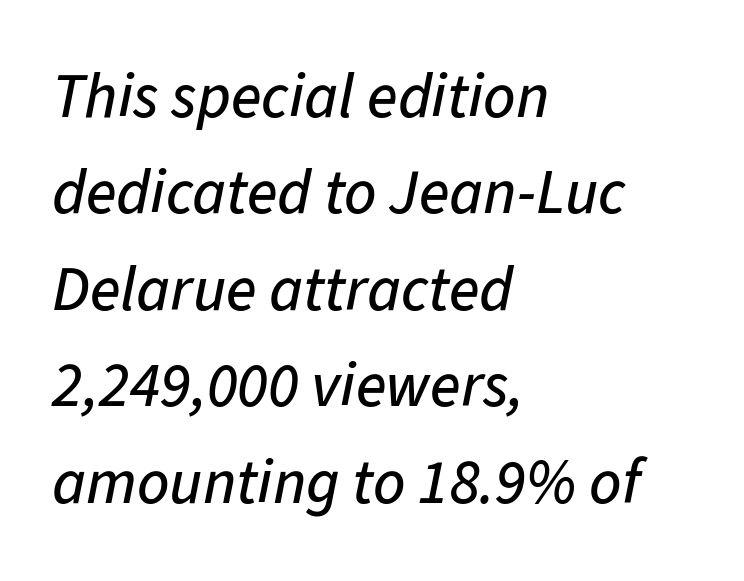
The image shows 63 px text type, italic (leaning right); set left-aligned, normal line spacing (1.53x), normal letter spacing, not underlined; low stroke contrast and a medium x-height.
